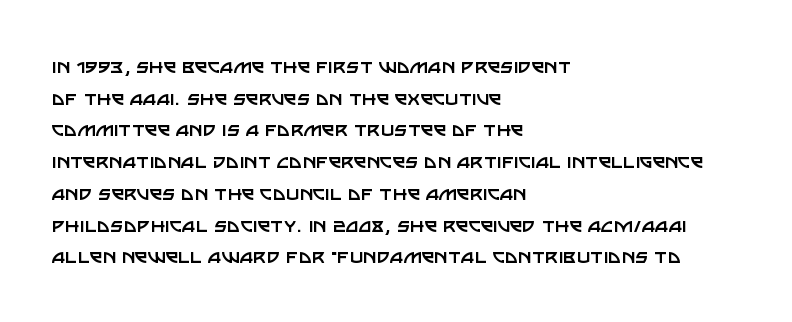
A roman cut, with each character standing at attention. Line spacing here is normal. The text block is weighted toward the left margin, trailing off unevenly rightward. Lines of text with bare space underneath. Nothing unusual about the tracking: characters are spaced as the font intends. A quiet, ordinary-to-light weight characterises the typeface.
